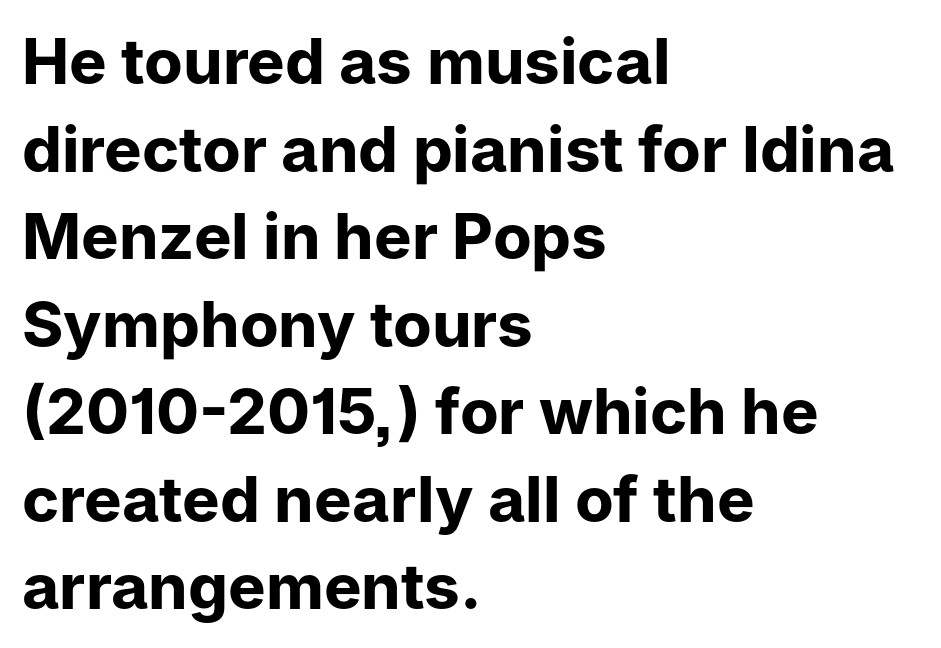
These lines were composed using upright roman letters. Think of a printed novel: that variable character pitch is what you see here. Nope, no serifs anywhere on these letters. The lines in this sample share a left origin and differ only in where they stop.
